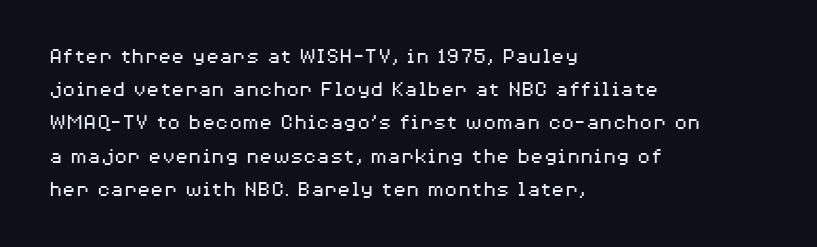
The image shows 22 px text type, upright; set left-aligned, normal line spacing (1.51x), normal letter spacing, not underlined.
